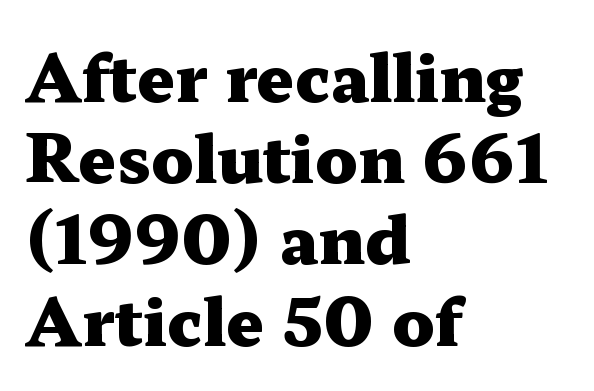
Look at the tracking — it's just the regular setting, nothing added. Is this a fixed-width face? No — the glyphs have proportional, varying widths. Strong, thick strokes mark this as bold type. Alignment: flush left. The letters stand upright; this is a roman face. The words here are not underlined.
